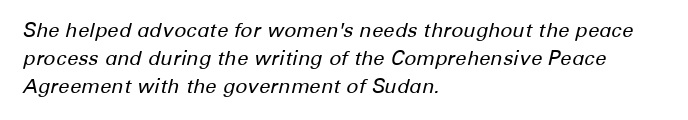
Plain, unruled lines of type. Horizontal bands of white between lines are of average thickness. What stands out about the letter spacing? Nothing — it is the standard amount. Posture: slanted.
